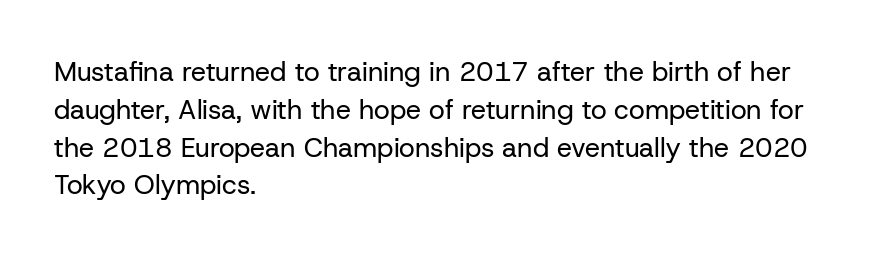
The image shows 27 px text type, upright; set left-aligned, normal line spacing (1.4x), normal letter spacing, not underlined.
